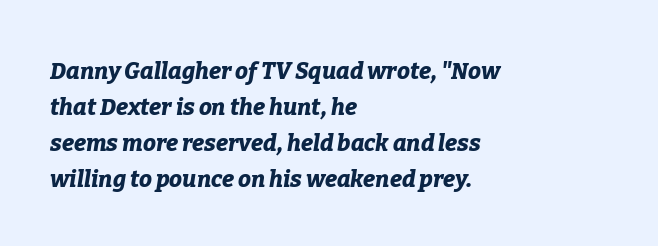
{"italic": "yes", "lean": "right", "slant_degrees": 9, "bold": "yes", "underline": "no", "align": "left", "line_spacing": "normal", "line_spacing_ratio": 1.56, "letter_spacing": "normal", "letter_spacing_em": 0.0, "glyph_px": 23}
